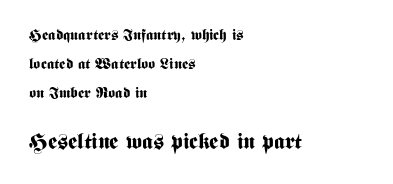
The image shows 22 px bold type, upright; set left-aligned, loose line spacing (1.92x), normal letter spacing, not underlined; the second (bottom) block is 1.47x larger.
